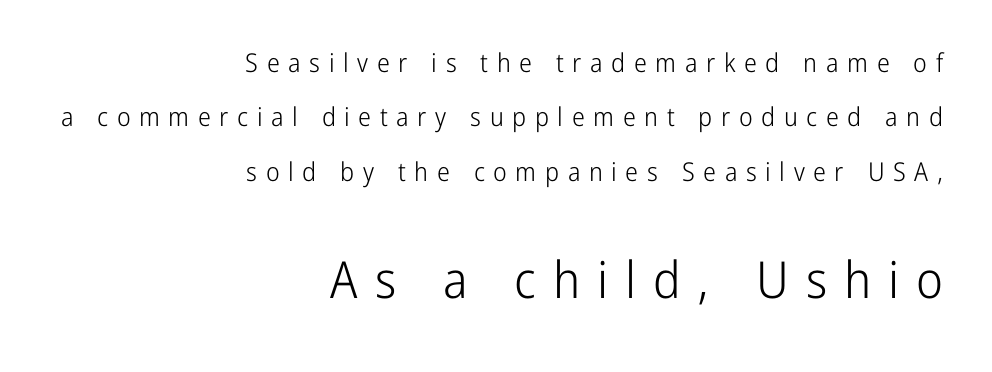
{"serif": "no", "italic": "no", "bold": "no", "weight": "light", "width": "condensed", "stroke_contrast": "low", "x_height": "medium", "monospaced": "no", "underline": "no", "align": "right", "line_spacing": "loose", "line_spacing_ratio": 2.09, "letter_spacing": "wide", "letter_spacing_em": 0.33, "larger_block": "second", "size_ratio": 1.96, "glyph_px": 51}
